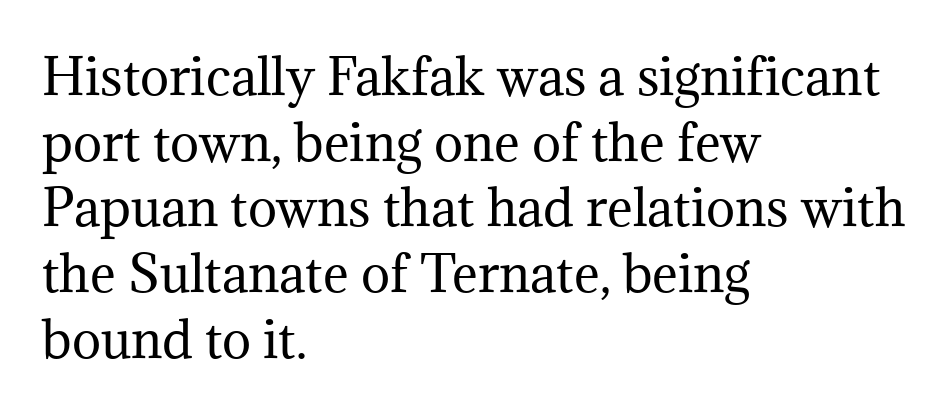
Q: Is the text bold? A: No.
Q: Is the text italic (slanted)? A: No, it is upright.
Q: Is the typeface a serif or a sans-serif typeface? A: Serif.
Q: Is the text underlined? A: No.
Q: How is the paragraph aligned? A: Left-aligned.
Q: Is the spacing between letters normal or unusually wide? A: Normal.
Q: Is the spacing between lines tight, normal or loose? A: Normal.
Q: Width (condensed, normal, or wide)? A: Normal.
Q: Stroke contrast? A: Medium.
Q: x-height? A: Medium.
Q: Monospaced? A: No.
